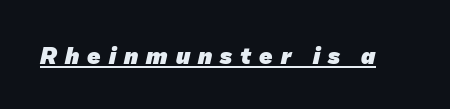
How are the letters spaced? Widely, with obvious added tracking. A typographer would call this underscored text. I'd describe the lettering as bold — thick and assertive.
